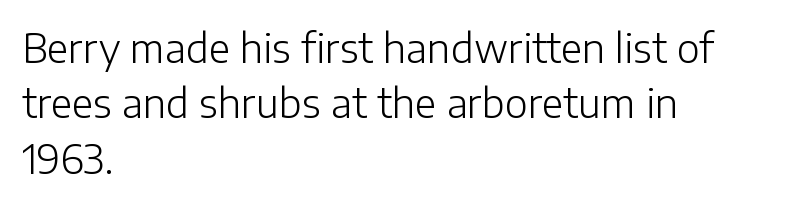
{"serif": "no", "italic": "no", "bold": "no", "weight": "light", "width": "normal", "stroke_contrast": "low", "x_height": "medium", "monospaced": "no", "underline": "no", "align": "left", "line_spacing": "normal", "line_spacing_ratio": 1.42, "letter_spacing": "normal", "letter_spacing_em": 0.0, "glyph_px": 39}
